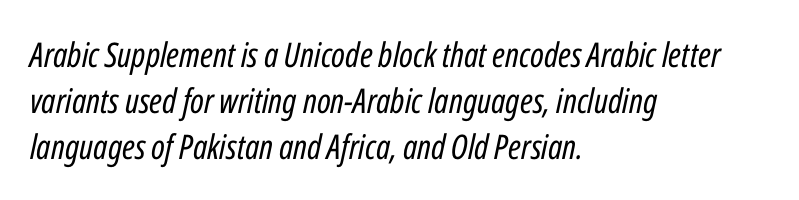
Q: Is the text bold? A: No.
Q: Is the text italic (slanted)? A: Yes, it leans right by about 12 degrees.
Q: Is the text underlined? A: No.
Q: How is the paragraph aligned? A: Left-aligned.
Q: Is the spacing between letters normal or unusually wide? A: Normal.
Q: Is the spacing between lines tight, normal or loose? A: Normal.
Q: Width (condensed, normal, or wide)? A: Condensed.
Q: Stroke contrast? A: Low.
Q: x-height? A: Medium.
Q: Monospaced? A: No.
